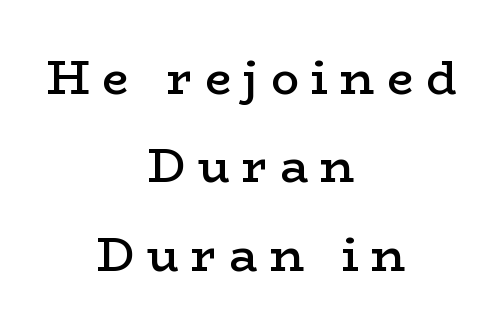
The image shows 47 px semibold, wide serif type, upright; set centered, line spacing 1.88x, unusually wide letter spacing (+0.26 em), not underlined; low stroke contrast and a medium x-height.
